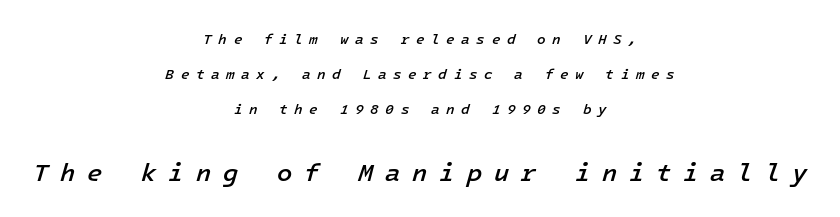
Q: Is the text bold? A: Semi-bold.
Q: Is the text italic (slanted)? A: Yes, it leans right by about 16 degrees.
Q: Is the text underlined? A: No.
Q: How is the paragraph aligned? A: Centered.
Q: Is the spacing between letters normal or unusually wide? A: Unusually wide.
Q: Is the spacing between lines tight, normal or loose? A: Loose.
Q: Which block of text is set in a larger size, the first (top) or the second (bottom)? A: The second (bottom) one.
